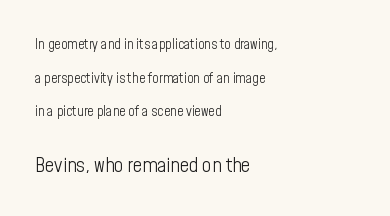
Q: Is the text bold? A: No.
Q: Is the text italic (slanted)? A: No, it is upright.
Q: Is the text underlined? A: No.
Q: How is the paragraph aligned? A: Left-aligned.
Q: Is the spacing between letters normal or unusually wide? A: Normal.
Q: Is the spacing between lines tight, normal or loose? A: Loose.
Q: Which block of text is set in a larger size, the first (top) or the second (bottom)? A: The second (bottom) one.
